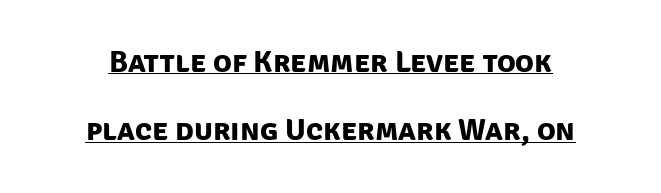
Q: Is the text bold? A: Yes.
Q: Is the typeface a serif or a sans-serif typeface? A: Sans-serif.
Q: Is the text underlined? A: Yes.
Q: How is the paragraph aligned? A: Centered.
Q: Is the spacing between letters normal or unusually wide? A: Normal.
Q: Is the spacing between lines tight, normal or loose? A: Loose.
Q: Width (condensed, normal, or wide)? A: Normal.
Q: Stroke contrast? A: Low.
Q: x-height? A: Large.
Q: Monospaced? A: No.
